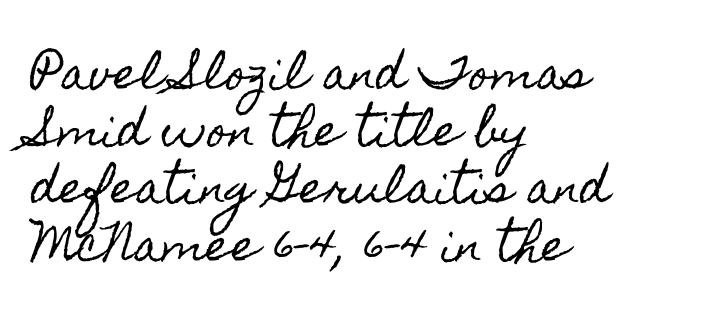
{"width": "condensed", "x_height": "small", "monospaced": "no", "underline": "no", "align": "left", "line_spacing": "normal", "line_spacing_ratio": 1.33, "letter_spacing": "normal", "letter_spacing_em": 0.0, "glyph_px": 43}
